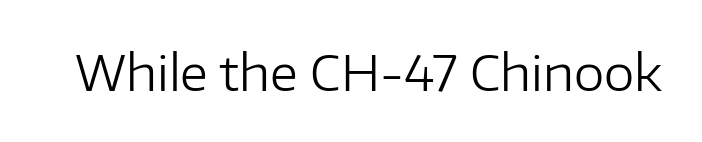
{"serif": "no", "italic": "no", "bold": "no", "weight": "regular", "width": "normal", "stroke_contrast": "low", "x_height": "medium", "monospaced": "no", "underline": "no", "letter_spacing": "normal", "letter_spacing_em": 0.0, "glyph_px": 49}
